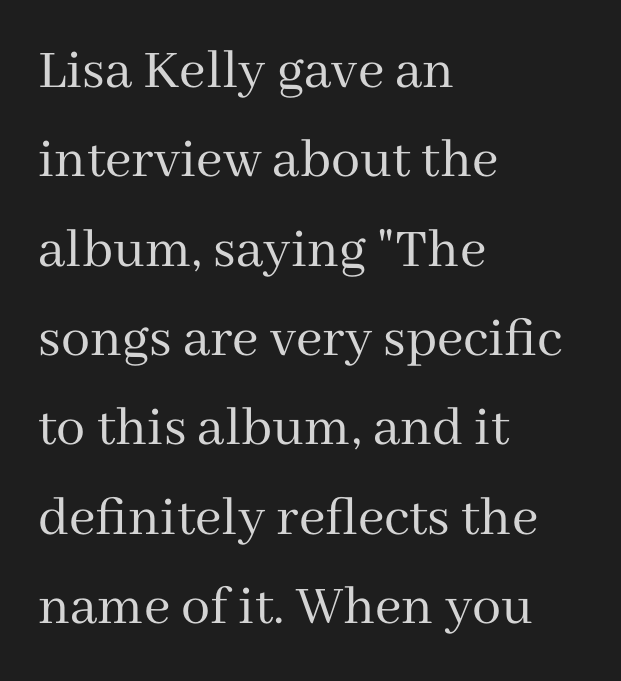
Is this a heavy cut? Hardly; it is regular or lighter. Spacing verdict: proportional, widths tailored to each character. Evenly set lines give the paragraph a standard silhouette. Typographically, this falls in the serif category. Check the space under the baseline: it is left empty.
